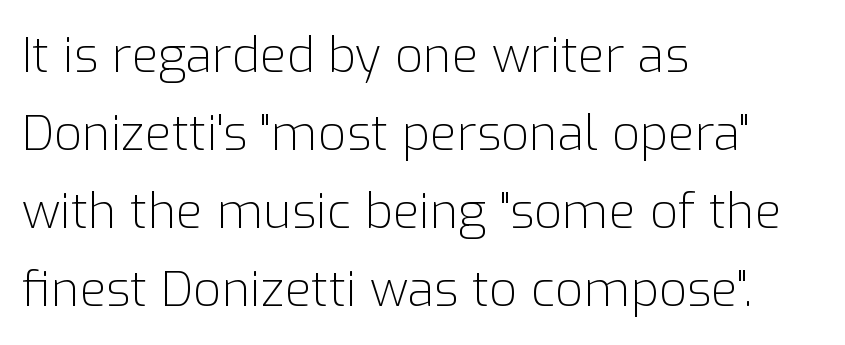
{"serif": "no", "italic": "no", "bold": "no", "weight": "light", "width": "normal", "stroke_contrast": "low", "x_height": "medium", "monospaced": "no", "underline": "no", "align": "left", "line_spacing": "normal", "line_spacing_ratio": 1.59, "letter_spacing": "normal", "letter_spacing_em": 0.0, "glyph_px": 49}
